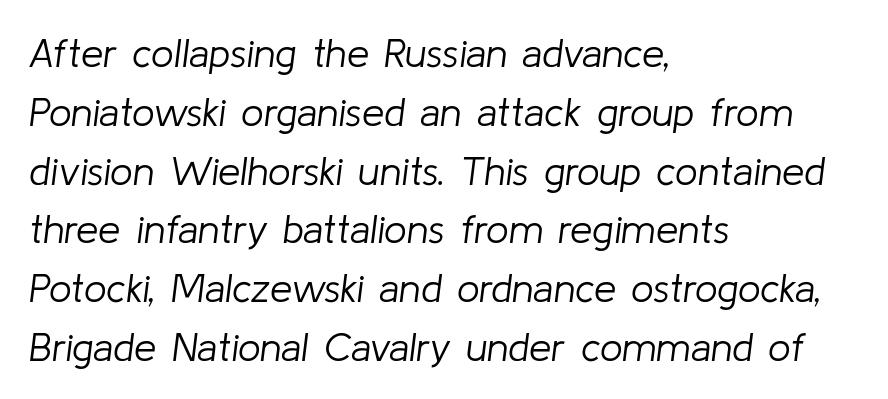
{"italic": "yes", "lean": "right", "slant_degrees": 8, "bold": "no", "weight": "light", "width": "normal", "stroke_contrast": "low", "x_height": "medium", "monospaced": "no", "underline": "no", "align": "left", "line_spacing": "normal", "line_spacing_ratio": 1.47, "letter_spacing": "normal", "letter_spacing_em": 0.0, "glyph_px": 40}
